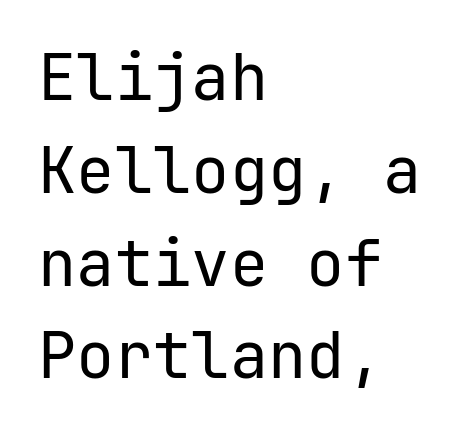
Ascenders rise straight up at ninety degrees. A typesetter would call this leading conventional body-copy spacing. Tracking value appears to be zero — textbook default spacing. Notice how the passage keeps a crisp vertical edge on the left only. This is sans-serif lettering, the kind often seen on screens and signage. Compared with a typical body face, this is equally light or lighter still.
